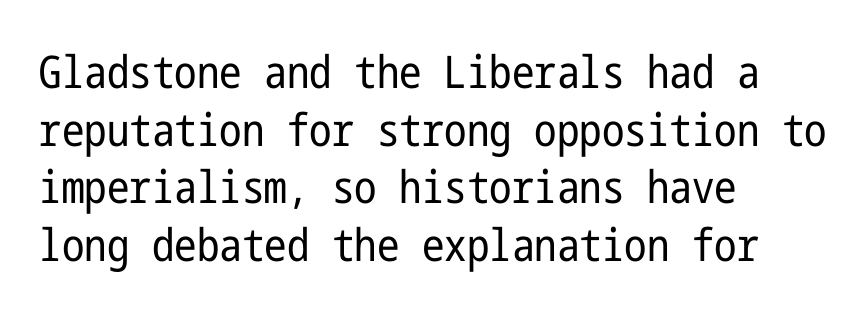
{"serif": "no", "italic": "no", "bold": "no", "weight": "regular", "width": "condensed", "stroke_contrast": "low", "x_height": "medium", "underline": "no", "align": "left", "line_spacing": "normal", "line_spacing_ratio": 1.28, "letter_spacing": "normal", "letter_spacing_em": 0.0, "glyph_px": 45}
